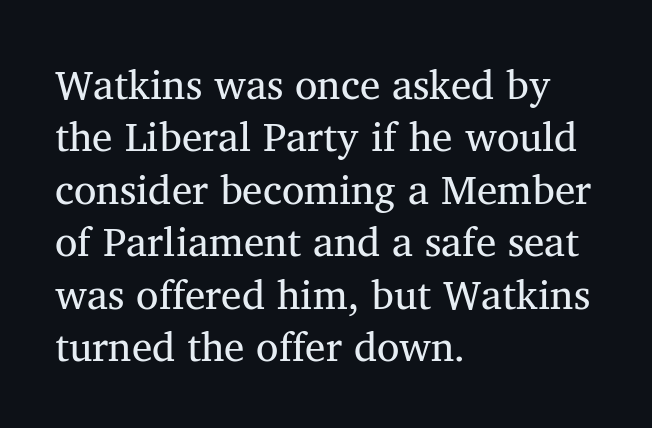
The image shows 41 px regular-weight serif type, upright; set left-aligned, normal line spacing (1.28x), normal letter spacing, not underlined; medium stroke contrast and a medium x-height.
